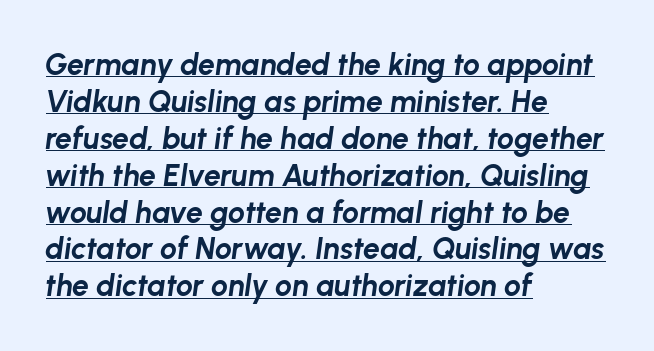
Q: Is the text bold? A: Yes.
Q: Is the text italic (slanted)? A: Yes, it leans right by about 8 degrees.
Q: Is the text underlined? A: Yes.
Q: How is the paragraph aligned? A: Left-aligned.
Q: Is the spacing between letters normal or unusually wide? A: Normal.
Q: Width (condensed, normal, or wide)? A: Normal.
Q: Stroke contrast? A: Low.
Q: x-height? A: Medium.
Q: Monospaced? A: No.
